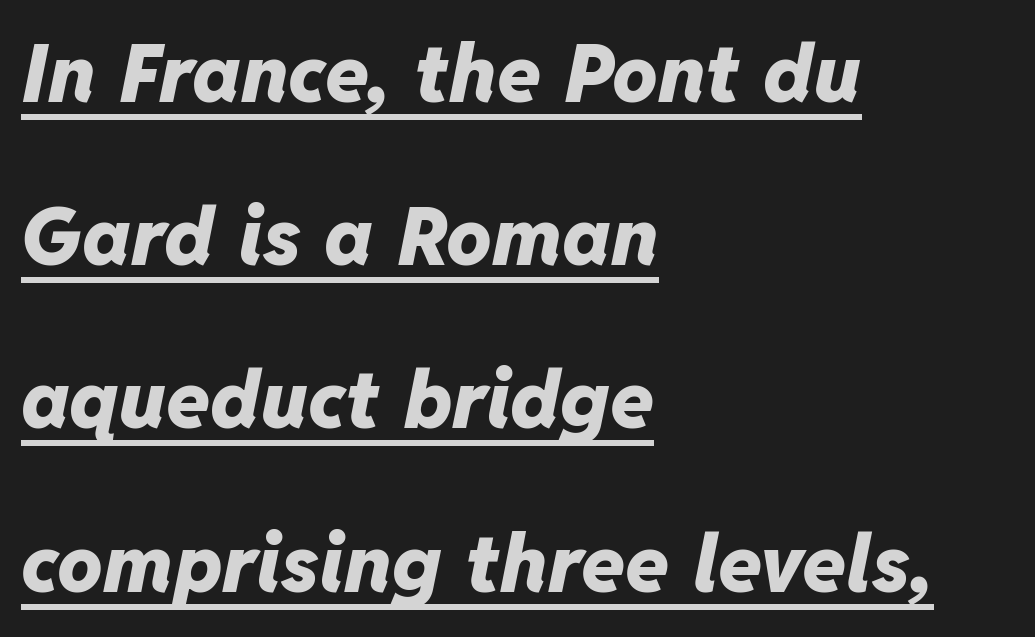
The image shows 80 px heavy type, italic (leaning right); set left-aligned, loose line spacing (2.04x), normal letter spacing, underlined; low stroke contrast and a medium x-height.
